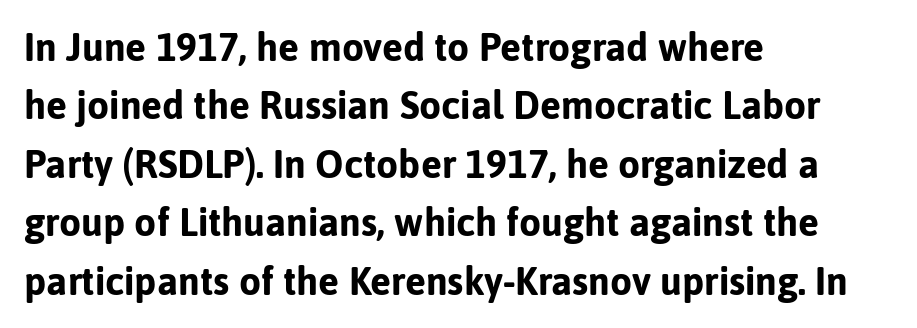
{"serif": "no", "italic": "no", "bold": "yes", "weight": "bold", "width": "normal", "stroke_contrast": "low", "x_height": "medium", "monospaced": "no", "underline": "no", "align": "left", "line_spacing": "normal", "line_spacing_ratio": 1.5, "letter_spacing": "normal", "letter_spacing_em": 0.0, "glyph_px": 39}
